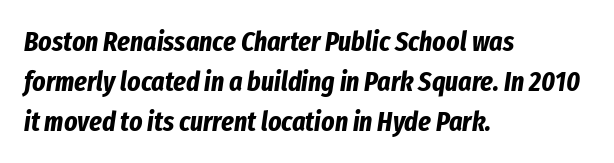
Does the lettering tilt? It does — this is italic. Think of a printed novel: that variable character pitch is what you see here. Regarding leading, the lines here are spaced in the standard way. The letters are bold, with thick, heavy strokes.
